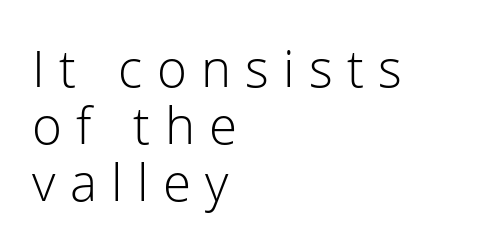
The image shows 51 px light sans-serif type, upright; set left-aligned, tight line spacing (1.12x), unusually wide letter spacing (+0.28 em), not underlined; low stroke contrast and a medium x-height.
